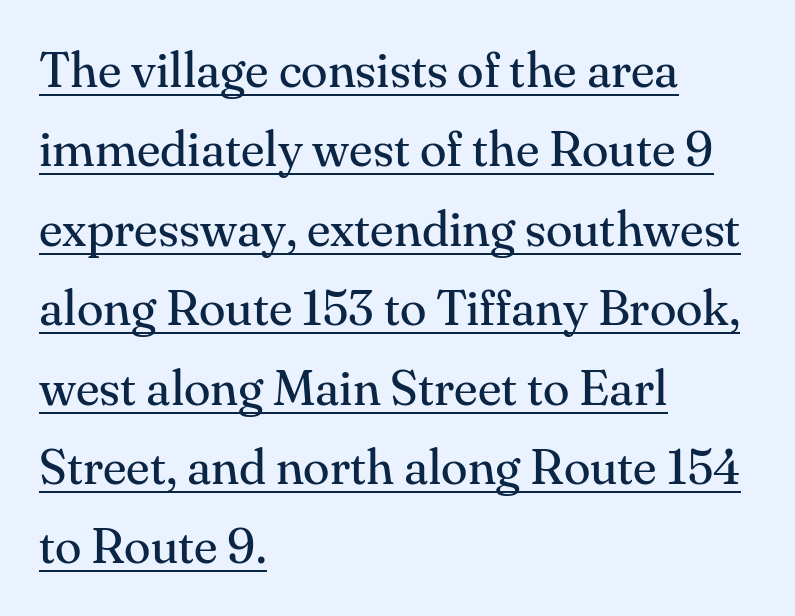
Q: Is the text bold? A: No.
Q: Is the text italic (slanted)? A: No, it is upright.
Q: Is the typeface a serif or a sans-serif typeface? A: Serif.
Q: Is the text underlined? A: Yes.
Q: How is the paragraph aligned? A: Left-aligned.
Q: Is the spacing between letters normal or unusually wide? A: Normal.
Q: Is the spacing between lines tight, normal or loose? A: Normal.
Q: Width (condensed, normal, or wide)? A: Normal.
Q: Stroke contrast? A: Medium.
Q: x-height? A: Small.
Q: Monospaced? A: No.
